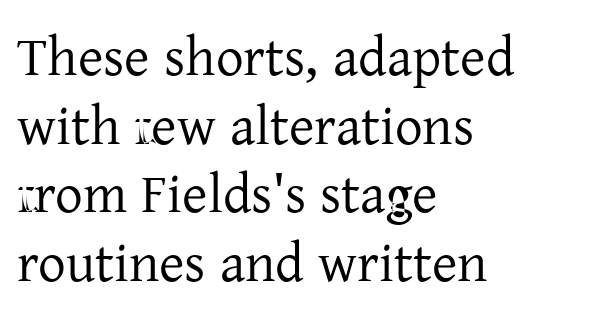
Looks like regular typesetting: each glyph gets only the width it needs. Rule under the text: the space is simply empty. The font is comparable to plain body text, perhaps lighter. Quick note: interline space is typical.
